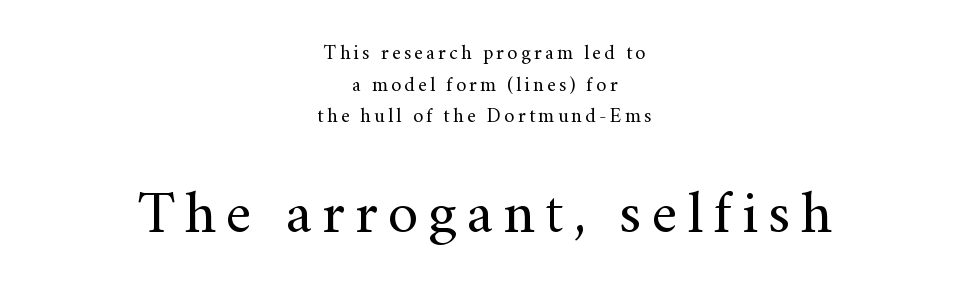
{"serif": "yes", "italic": "no", "bold": "no", "weight": "regular", "width": "normal", "stroke_contrast": "medium", "x_height": "small", "monospaced": "no", "underline": "no", "align": "center", "line_spacing": "normal", "line_spacing_ratio": 1.58, "larger_block": "second", "size_ratio": 3.0, "glyph_px": 60}
